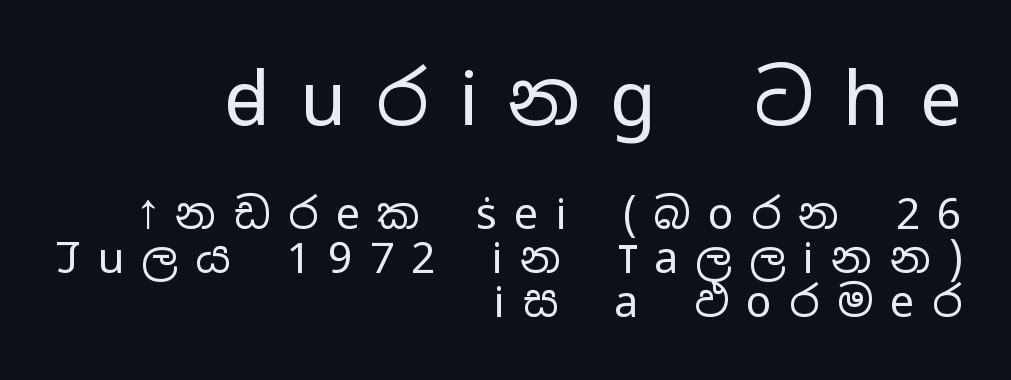
Q: Is the text bold? A: No.
Q: Is the text italic (slanted)? A: No, it is upright.
Q: Is the typeface a serif or a sans-serif typeface? A: Sans-serif.
Q: Is the text underlined? A: No.
Q: How is the paragraph aligned? A: Right-aligned.
Q: Is the spacing between letters normal or unusually wide? A: Unusually wide.
Q: Is the spacing between lines tight, normal or loose? A: Tight.
Q: Which block of text is set in a larger size, the first (top) or the second (bottom)? A: The first (top) one.
Q: Width (condensed, normal, or wide)? A: Wide.
Q: Stroke contrast? A: Low.
Q: x-height? A: Medium.
Q: Monospaced? A: No.
